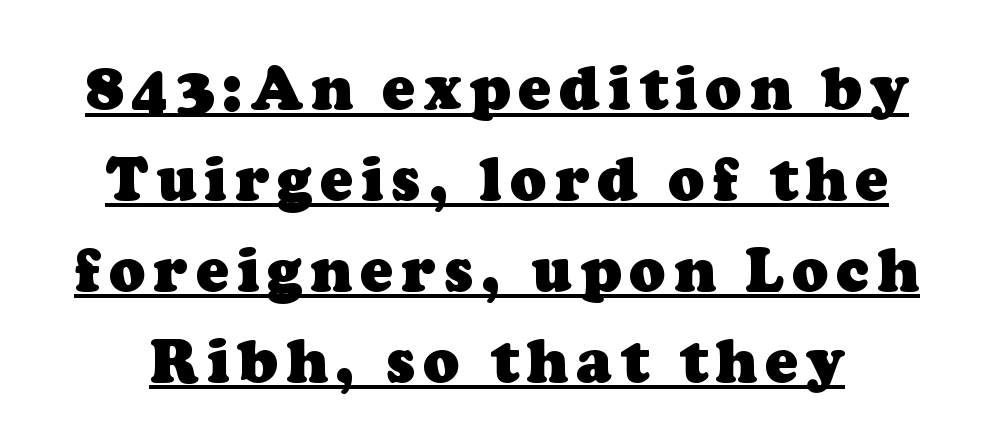
As a designer I'd log this as weight 700, bold. The text was rendered using a seriffed face with decorative stroke endings. Reading down the block, each line starts at a different indent, mirrored at its end. Whoever set this chose a conventional vertical rhythm. The letters advance in unequal steps, a hallmark of proportional type.
